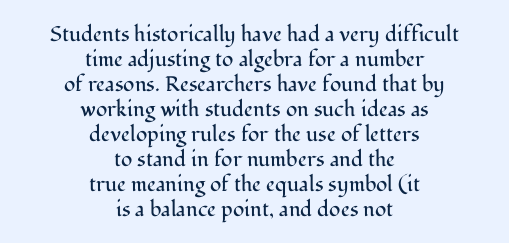
{"italic": "no", "bold": "no", "underline": "no", "align": "center", "line_spacing_ratio": 1.19, "letter_spacing": "normal", "letter_spacing_em": 0.0, "glyph_px": 21}
